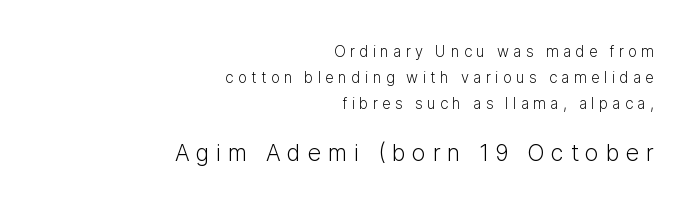
The designer gave the closing block more size than the opening block. If you drew a ruler down the right edge, every line would touch it. Has an underline been added? It has not. Letter spacing: wide. Quick note: not italic, upright.
